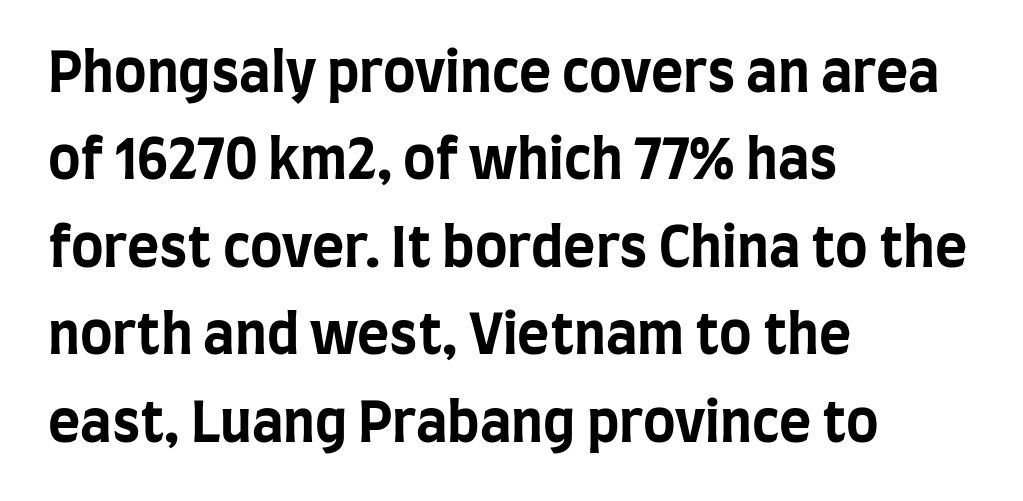
{"serif": "no", "italic": "no", "bold": "yes", "weight": "bold", "width": "condensed", "stroke_contrast": "low", "x_height": "large", "monospaced": "no", "underline": "no", "align": "left", "line_spacing": "normal", "line_spacing_ratio": 1.59, "letter_spacing": "normal", "letter_spacing_em": 0.0, "glyph_px": 55}
